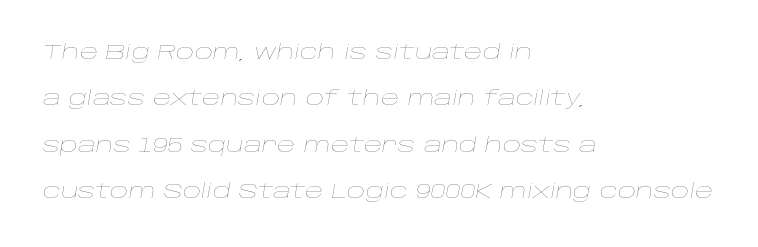
The image shows 20 px text type, italic (leaning right); set left-aligned, loose line spacing (2.32x), normal letter spacing, not underlined.
